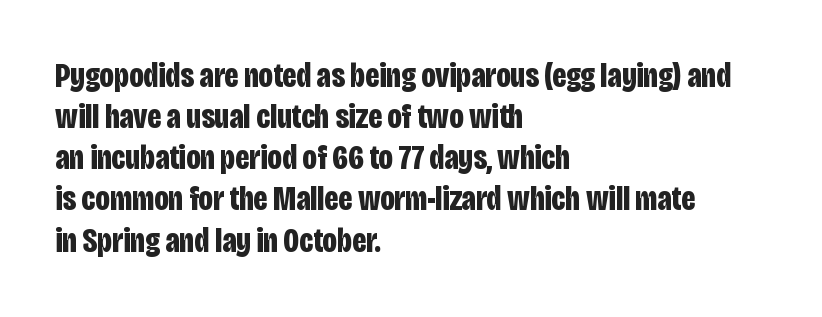
The image shows 34 px bold, condensed sans-serif type, upright; set left-aligned, line spacing 1.21x, normal letter spacing, not underlined; low stroke contrast and a large x-height.
